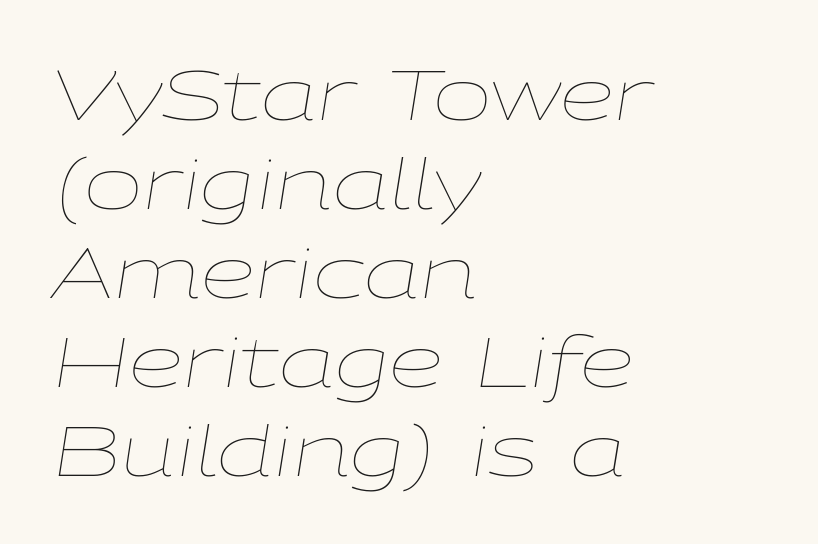
{"italic": "yes", "lean": "right", "slant_degrees": 9, "bold": "no", "weight": "thin", "width": "wide", "stroke_contrast": "low", "x_height": "medium", "monospaced": "no", "underline": "no", "align": "left", "line_spacing": "normal", "line_spacing_ratio": 1.27, "letter_spacing": "normal", "letter_spacing_em": 0.0, "glyph_px": 70}
